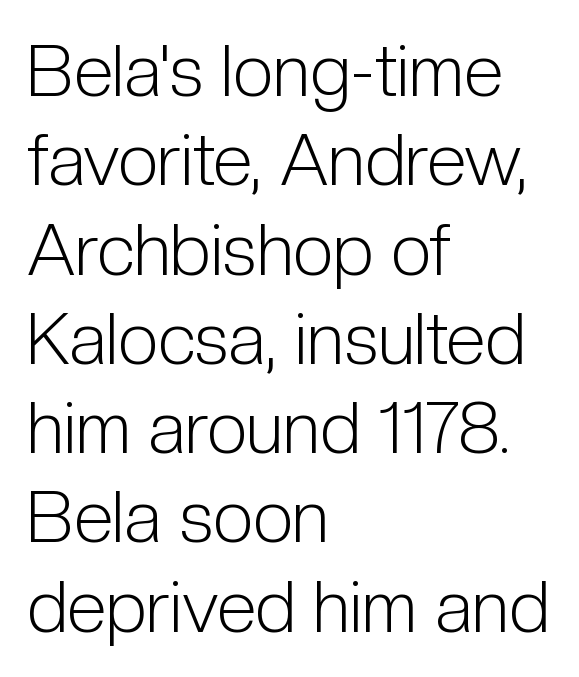
This reads as an unemphasized weight, regular at the heaviest. The gaps between neighbouring characters are ordinary and unremarkable. Is there any slant? The stems are plumb. Layout note: lines flush left.
